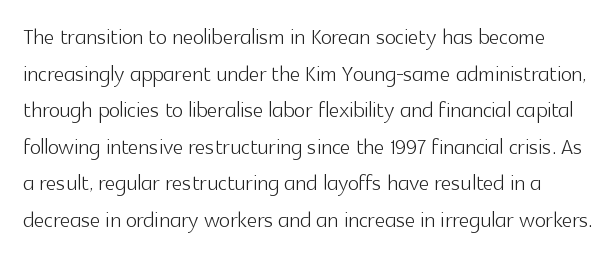
{"serif": "no", "italic": "no", "bold": "no", "weight": "light", "width": "normal", "x_height": "medium", "monospaced": "no", "underline": "no", "line_spacing": "normal", "line_spacing_ratio": 1.26, "letter_spacing": "normal", "letter_spacing_em": 0.0, "glyph_px": 29}
